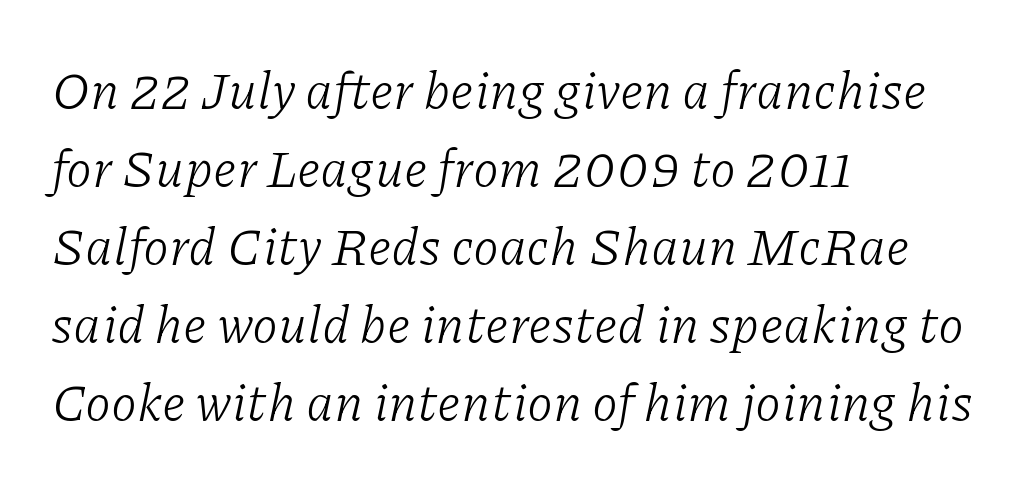
The image shows 52 px light serif type, italic (leaning right); set left-aligned, normal line spacing (1.5x), normal letter spacing, not underlined; low stroke contrast and a medium x-height.
